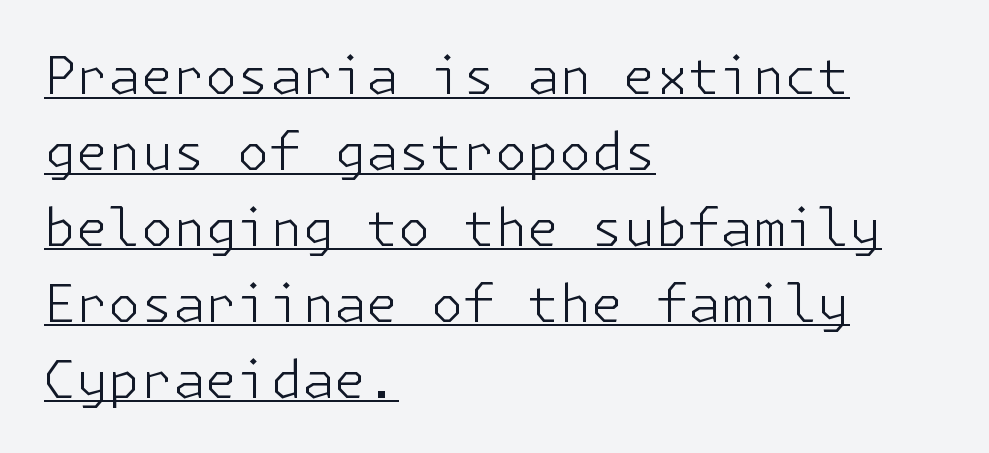
{"serif": "no", "italic": "no", "bold": "no", "weight": "light", "width": "normal", "stroke_contrast": "low", "x_height": "medium", "underline": "yes", "align": "left", "line_spacing": "normal", "line_spacing_ratio": 1.46, "letter_spacing": "normal", "letter_spacing_em": 0.0, "glyph_px": 52}
